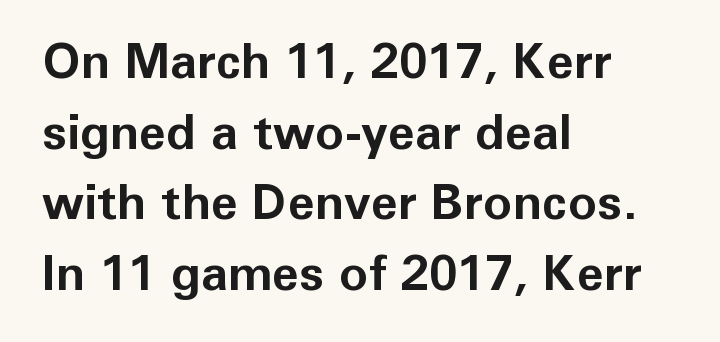
{"serif": "no", "italic": "no", "bold": "yes", "weight": "bold", "width": "normal", "stroke_contrast": "low", "x_height": "medium", "monospaced": "no", "underline": "no", "align": "left", "line_spacing": "normal", "line_spacing_ratio": 1.44, "letter_spacing": "normal", "letter_spacing_em": 0.0, "glyph_px": 49}
